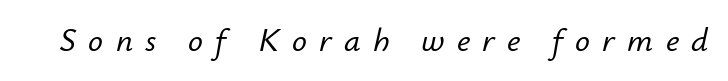
The axis of the letterforms is tilted away from vertical. Words float on clear page, feet unadorned. Spacing verdict: proportional, widths tailored to each character. How are the letters spaced? Widely, with obvious added tracking.
